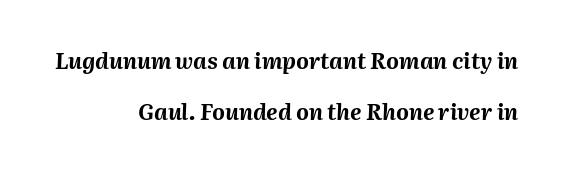
The image shows 22 px bold type, italic (leaning right); set right-aligned, loose line spacing (2.34x), normal letter spacing, not underlined.
